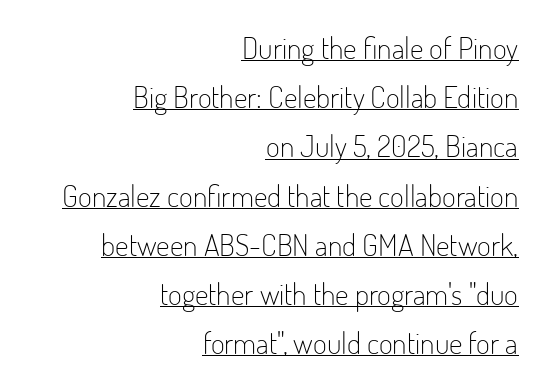
The image shows 30 px light, condensed sans-serif type, upright; set right-aligned, normal line spacing (1.64x), normal letter spacing, underlined; low stroke contrast and a small x-height.
